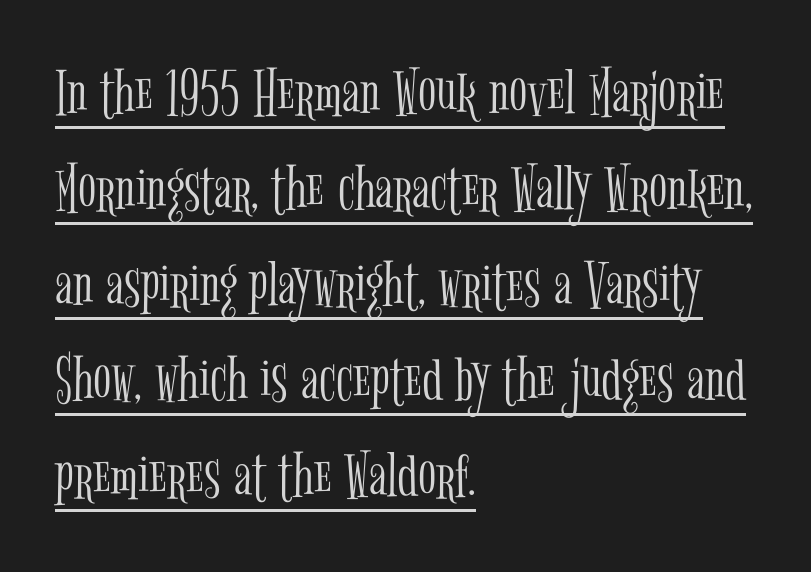
{"serif": "yes", "italic": "no", "bold": "no", "weight": "light", "width": "condensed", "stroke_contrast": "low", "x_height": "medium", "monospaced": "no", "underline": "yes", "align": "left", "line_spacing": "normal", "line_spacing_ratio": 1.43, "letter_spacing": "normal", "letter_spacing_em": 0.0, "glyph_px": 67}
